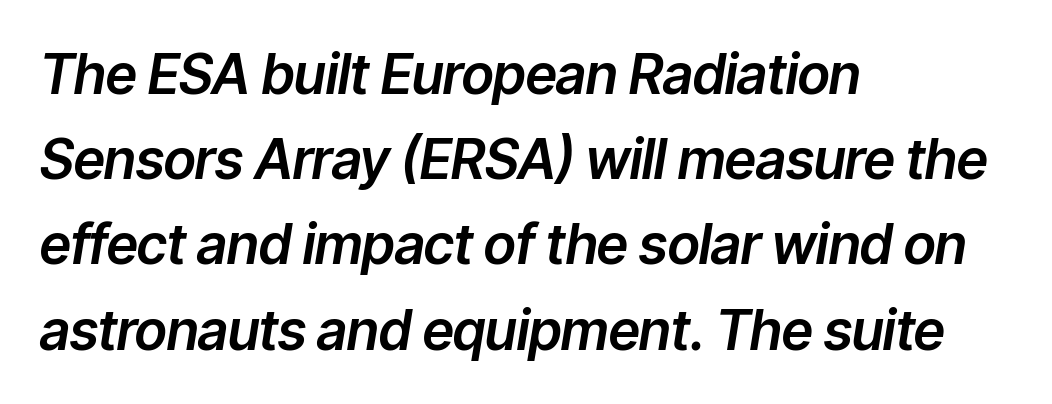
Q: Is the text italic (slanted)? A: Yes, it leans right by about 9 degrees.
Q: Is the text underlined? A: No.
Q: How is the paragraph aligned? A: Left-aligned.
Q: Is the spacing between letters normal or unusually wide? A: Normal.
Q: Is the spacing between lines tight, normal or loose? A: Normal.
Q: Width (condensed, normal, or wide)? A: Normal.
Q: Stroke contrast? A: Low.
Q: x-height? A: Medium.
Q: Monospaced? A: No.
